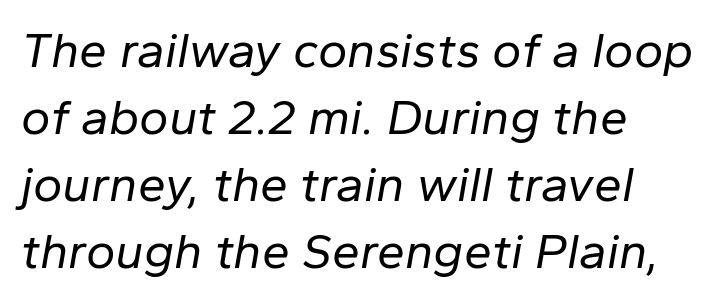
{"italic": "yes", "lean": "right", "slant_degrees": 10, "bold": "no", "weight": "regular", "width": "normal", "stroke_contrast": "low", "x_height": "medium", "monospaced": "no", "underline": "no", "align": "left", "line_spacing": "normal", "line_spacing_ratio": 1.34, "letter_spacing": "normal", "letter_spacing_em": 0.0, "glyph_px": 50}
